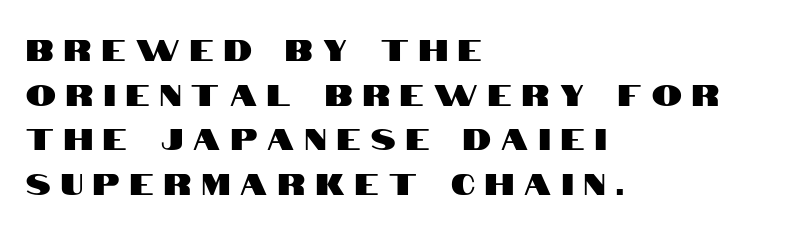
Substantial extra tracking has been applied to these lines. Font category for this specimen: sans-serif. Italic? Not at all — the glyphs are vertical. These lines sit exactly where default settings would place them.
